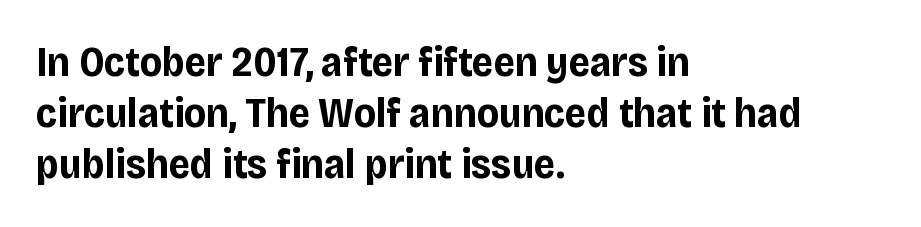
Short note: letters normally spaced. Every character sits straight up, as roman type does. Character widths vary here, with narrow letters taking less room than wide ones. The rendering anchors every line to the left-hand side.
